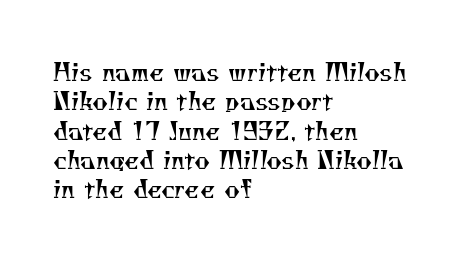
No extra tracking has been applied to these lines. The typesetting does not lean heavy: it is not bold. In CSS terms this would be text-align: left. Decoration check: the copy has no underline.
